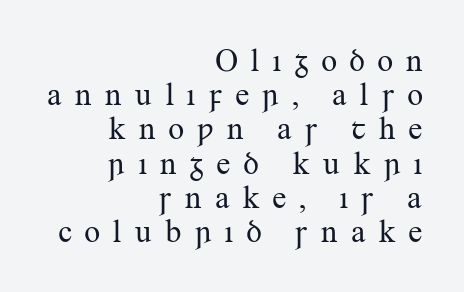
Q: Is the text bold? A: No.
Q: Is the text italic (slanted)? A: No, it is upright.
Q: Is the typeface a serif or a sans-serif typeface? A: Serif.
Q: Is the text underlined? A: No.
Q: How is the paragraph aligned? A: Right-aligned.
Q: Is the spacing between letters normal or unusually wide? A: Unusually wide.
Q: Is the spacing between lines tight, normal or loose? A: Tight.
Q: Width (condensed, normal, or wide)? A: Normal.
Q: Stroke contrast? A: Medium.
Q: x-height? A: Small.
Q: Monospaced? A: No.
